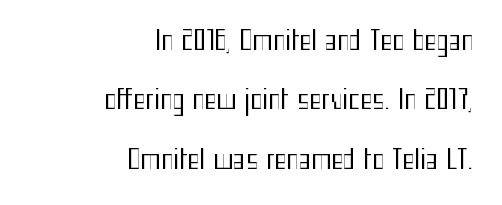
Q: Is the text bold? A: No.
Q: Is the text italic (slanted)? A: No, it is upright.
Q: Is the text underlined? A: No.
Q: How is the paragraph aligned? A: Right-aligned.
Q: Is the spacing between letters normal or unusually wide? A: Normal.
Q: Is the spacing between lines tight, normal or loose? A: Loose.
